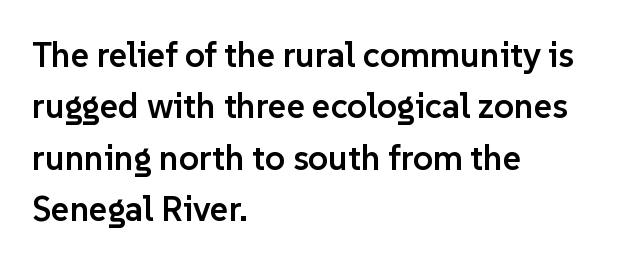
{"serif": "no", "italic": "no", "bold": "semi", "weight": "semibold", "width": "normal", "stroke_contrast": "low", "x_height": "medium", "monospaced": "no", "underline": "no", "align": "left", "line_spacing": "normal", "line_spacing_ratio": 1.47, "letter_spacing": "normal", "letter_spacing_em": 0.0, "glyph_px": 35}
